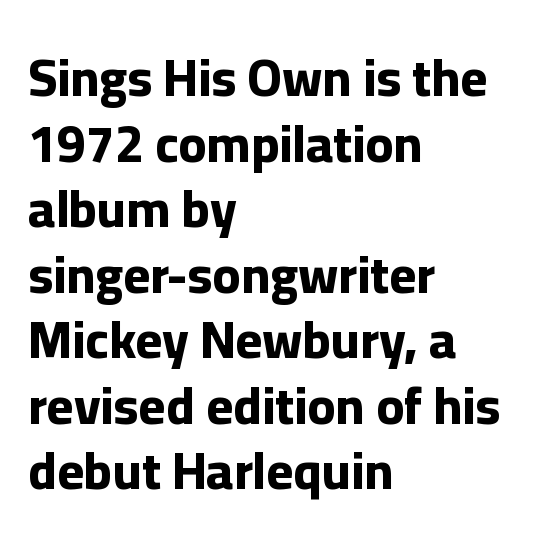
Q: Is the text bold? A: Yes.
Q: Is the text italic (slanted)? A: No, it is upright.
Q: Is the typeface a serif or a sans-serif typeface? A: Sans-serif.
Q: Is the text underlined? A: No.
Q: How is the paragraph aligned? A: Left-aligned.
Q: Is the spacing between letters normal or unusually wide? A: Normal.
Q: Is the spacing between lines tight, normal or loose? A: Normal.
Q: Width (condensed, normal, or wide)? A: Normal.
Q: Stroke contrast? A: Low.
Q: x-height? A: Medium.
Q: Monospaced? A: No.
